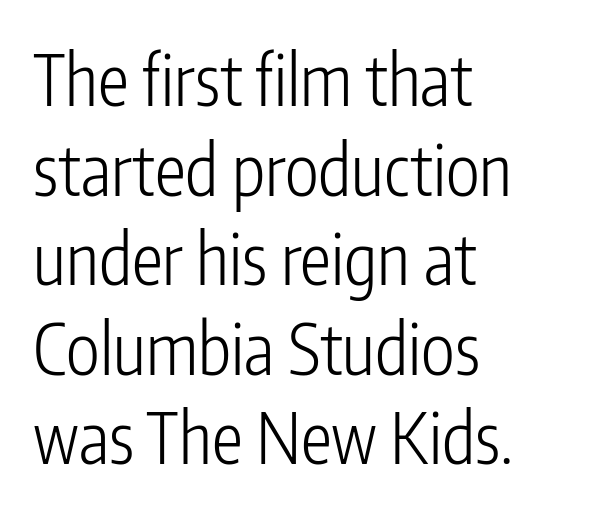
Q: Is the text bold? A: No.
Q: Is the text italic (slanted)? A: No, it is upright.
Q: Is the typeface a serif or a sans-serif typeface? A: Sans-serif.
Q: Is the text underlined? A: No.
Q: How is the paragraph aligned? A: Left-aligned.
Q: Is the spacing between letters normal or unusually wide? A: Normal.
Q: Is the spacing between lines tight, normal or loose? A: Normal.
Q: Width (condensed, normal, or wide)? A: Condensed.
Q: Stroke contrast? A: Low.
Q: x-height? A: Medium.
Q: Monospaced? A: No.
